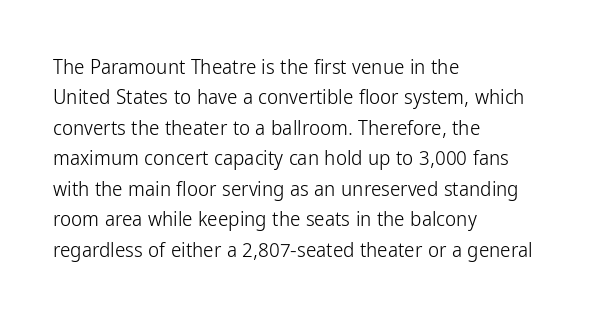
The image shows 21 px text type, upright; set left-aligned, normal line spacing (1.45x), normal letter spacing, not underlined.
